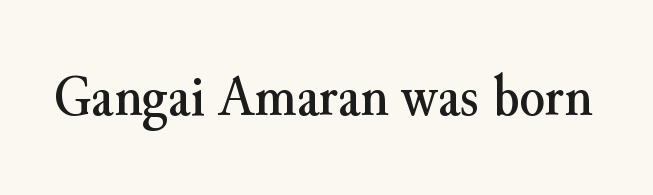
The space beneath each line is pristine and unruled. Nothing unusual about the tracking: characters are spaced as the font intends. Proportional: the letters do not fall into vertical columns. Ordinary non-slanted type is in use.
